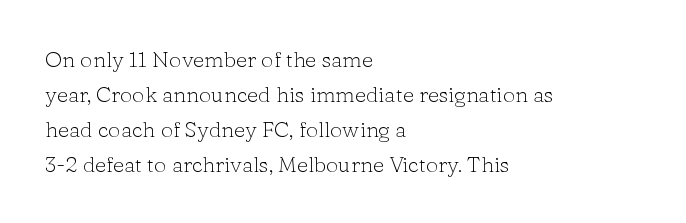
Every stem runs plumb, perpendicular to the baseline. Ink coverage per letter is moderate at most. Does extra space separate the letters? No, they use regular spacing. Line starts are locked; line ends wander. If you measured baseline to baseline, you'd find a middling distance.
